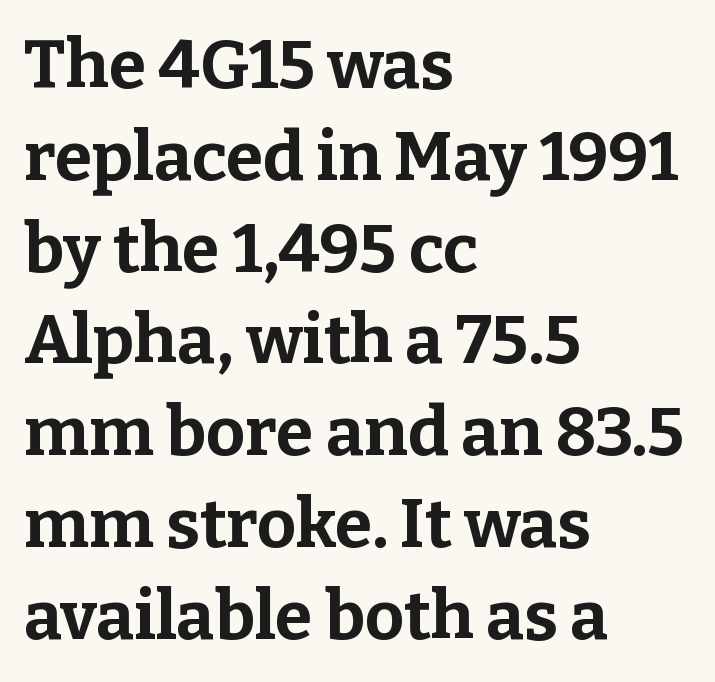
The image shows 68 px bold serif type, upright; set left-aligned, normal line spacing (1.35x), normal letter spacing, not underlined; low stroke contrast and a medium x-height.
